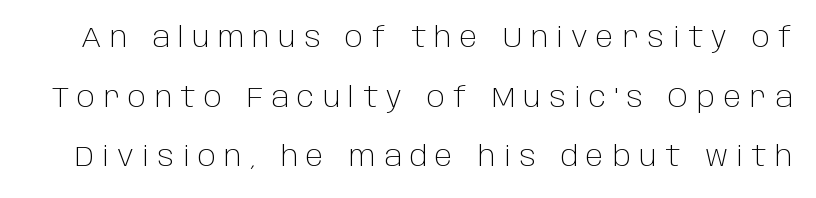
{"serif": "no", "italic": "no", "bold": "no", "weight": "light", "width": "normal", "stroke_contrast": "low", "x_height": "large", "monospaced": "no", "underline": "no", "line_spacing": "loose", "line_spacing_ratio": 2.13, "letter_spacing": "wide", "letter_spacing_em": 0.3, "glyph_px": 28}
